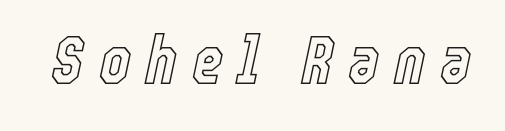
Q: Is the text italic (slanted)? A: Yes, it leans right by about 12 degrees.
Q: Is the text underlined? A: No.
Q: Is the spacing between letters normal or unusually wide? A: Unusually wide.
Q: Width (condensed, normal, or wide)? A: Condensed.
Q: x-height? A: Medium.
Q: Monospaced? A: No.
